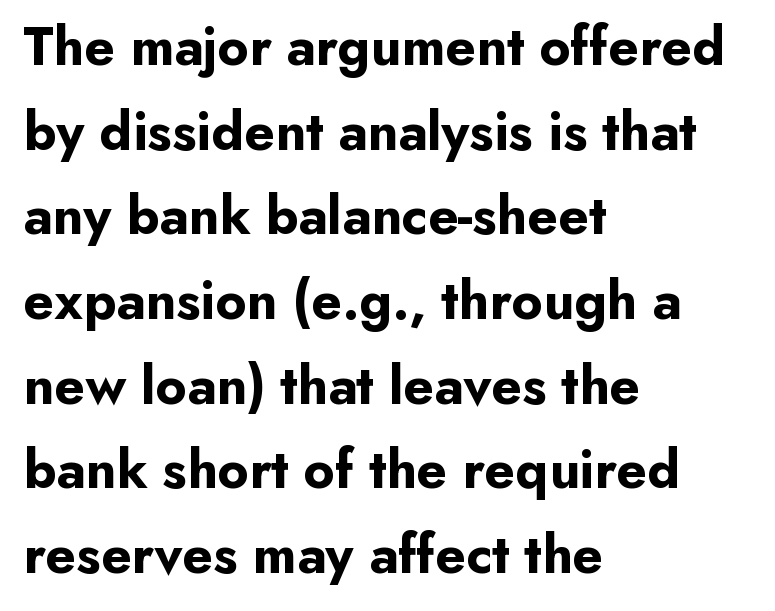
You could call the tracking neutral — neither tight nor loose. Plain, unruled lines of type. The specimen reads as upright at a glance. The passage shown is typed in a proportional face where columns would drift.
